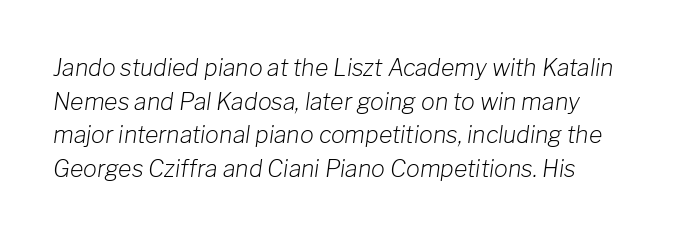
The image shows 23 px text type, italic (leaning right); set normal line spacing (1.46x), normal letter spacing, not underlined.
